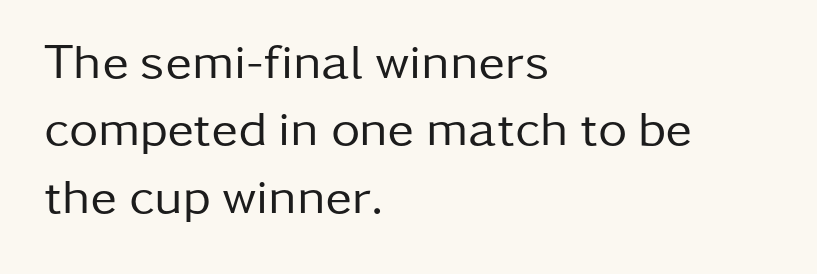
The image shows 50 px regular-weight sans-serif type, upright; set left-aligned, normal line spacing (1.35x), normal letter spacing, not underlined; low stroke contrast and a medium x-height.
